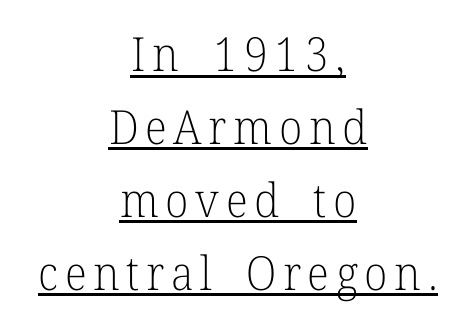
{"serif": "yes", "italic": "no", "bold": "no", "weight": "light", "width": "normal", "stroke_contrast": "low", "x_height": "medium", "monospaced": "no", "underline": "yes", "align": "center", "line_spacing": "normal", "line_spacing_ratio": 1.55, "glyph_px": 47}
